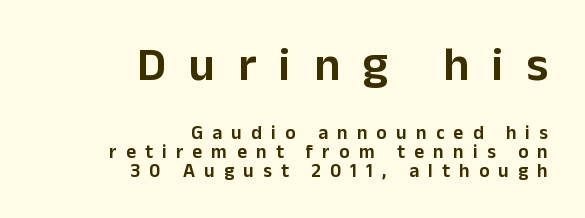
The image shows 47 px sans-serif type, upright; set right-aligned, tight line spacing (0.99x), unusually wide letter spacing (+0.49 em), not underlined; the first (top) block is 2.47x larger; low stroke contrast and a medium x-height.
